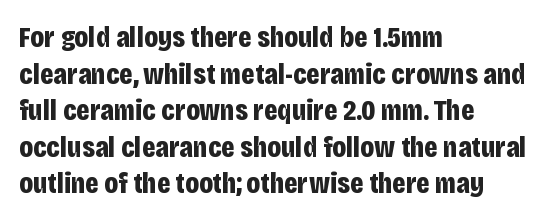
The image shows 30 px bold, condensed sans-serif type, upright; set left-aligned, line spacing 1.22x, normal letter spacing, not underlined; low stroke contrast and a large x-height.
